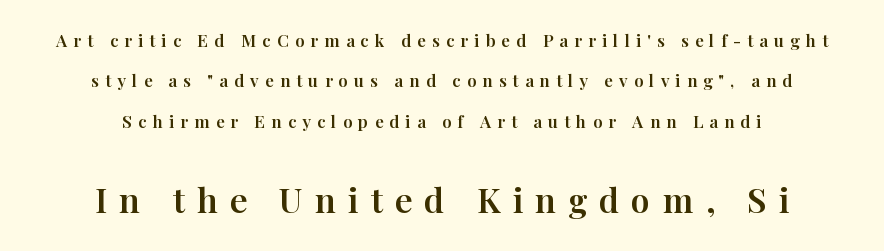
{"serif": "yes", "italic": "no", "width": "normal", "stroke_contrast": "high", "x_height": "medium", "monospaced": "no", "underline": "no", "align": "center", "line_spacing": "loose", "line_spacing_ratio": 2.37, "letter_spacing": "wide", "letter_spacing_em": 0.36, "larger_block": "second", "size_ratio": 2.0, "glyph_px": 34}
